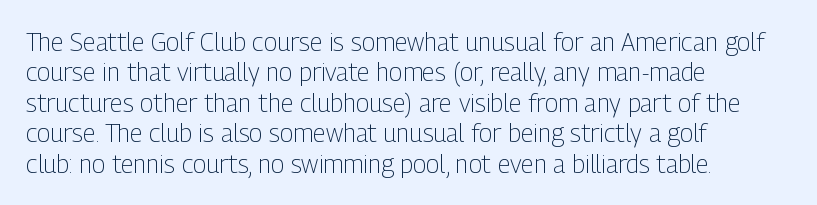
The image shows 25 px text type, upright; set left-aligned, line spacing 1.22x, normal letter spacing, not underlined.
